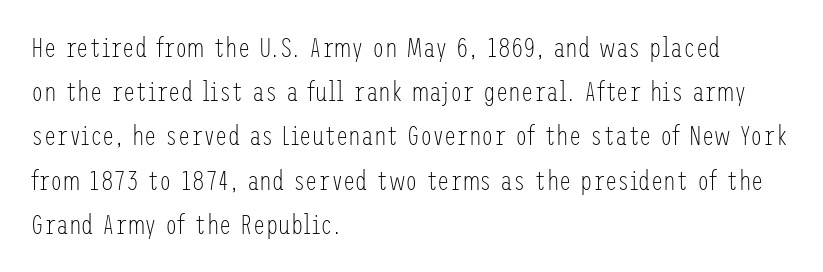
Q: Is the text bold? A: No.
Q: Is the text italic (slanted)? A: No, it is upright.
Q: Is the typeface a serif or a sans-serif typeface? A: Sans-serif.
Q: Is the text underlined? A: No.
Q: How is the paragraph aligned? A: Left-aligned.
Q: Is the spacing between letters normal or unusually wide? A: Normal.
Q: Is the spacing between lines tight, normal or loose? A: Normal.
Q: Width (condensed, normal, or wide)? A: Condensed.
Q: Stroke contrast? A: Low.
Q: x-height? A: Medium.
